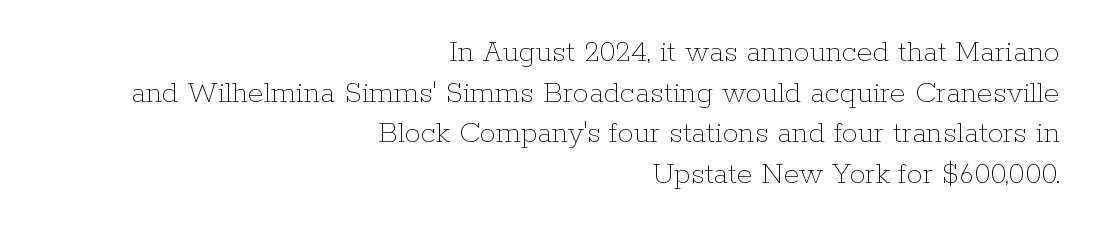
The image shows 32 px thin type, upright; set right-aligned, normal line spacing (1.27x), normal letter spacing, not underlined; low stroke contrast and a medium x-height.
